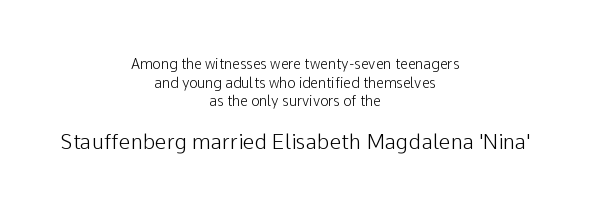
{"italic": "no", "bold": "no", "underline": "no", "align": "center", "line_spacing": "normal", "line_spacing_ratio": 1.33, "letter_spacing": "normal", "letter_spacing_em": 0.0, "larger_block": "second", "size_ratio": 1.5, "glyph_px": 21}
